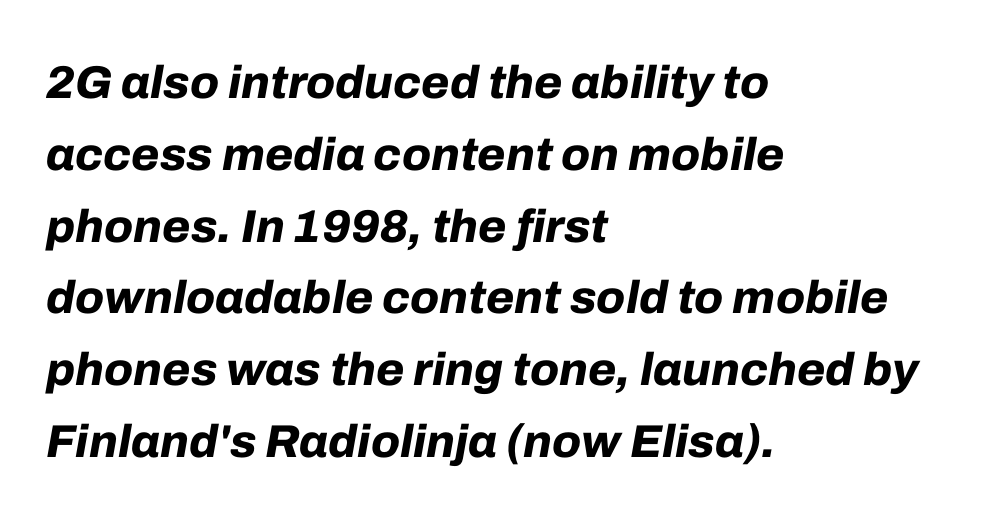
The image shows 46 px bold type, italic (leaning right); set left-aligned, normal line spacing (1.56x), normal letter spacing, not underlined; low stroke contrast and a medium x-height.
